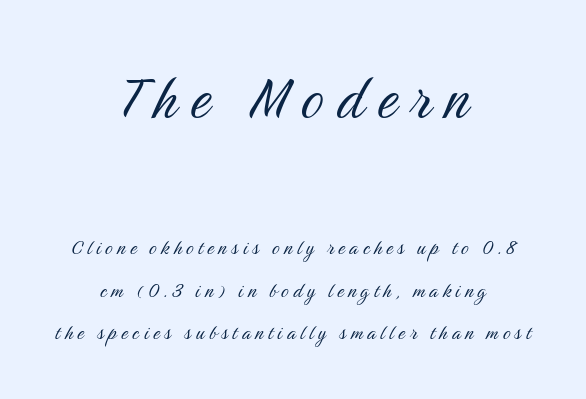
Q: Is the text bold? A: No.
Q: Is the text italic (slanted)? A: Yes.
Q: Is the typeface a serif or a sans-serif typeface? A: Sans-serif.
Q: Is the text underlined? A: No.
Q: How is the paragraph aligned? A: Centered.
Q: Which block of text is set in a larger size, the first (top) or the second (bottom)? A: The first (top) one.
Q: Width (condensed, normal, or wide)? A: Condensed.
Q: Stroke contrast? A: Medium.
Q: x-height? A: Medium.
Q: Monospaced? A: No.
